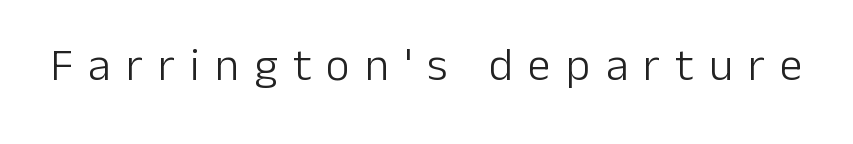
Q: Is the text bold? A: No.
Q: Is the text italic (slanted)? A: No, it is upright.
Q: Is the typeface a serif or a sans-serif typeface? A: Sans-serif.
Q: Is the text underlined? A: No.
Q: Is the spacing between letters normal or unusually wide? A: Unusually wide.
Q: Width (condensed, normal, or wide)? A: Normal.
Q: Stroke contrast? A: Low.
Q: x-height? A: Medium.
Q: Monospaced? A: No.
